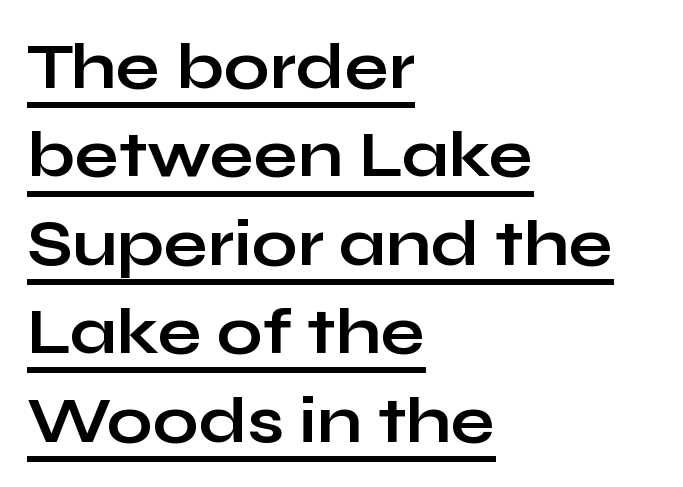
The image shows 65 px bold, wide sans-serif type, upright; set left-aligned, normal line spacing (1.36x), normal letter spacing, underlined; low stroke contrast and a medium x-height.
